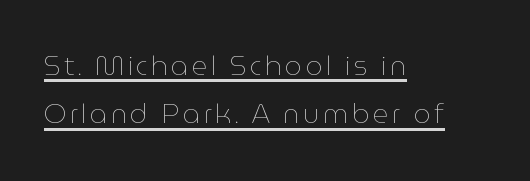
The image shows 27 px text type, upright; set left-aligned, line spacing 1.79x, underlined.
